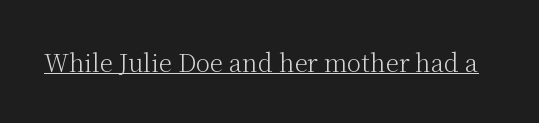
The image shows 24 px text type, upright; set normal letter spacing, underlined.
